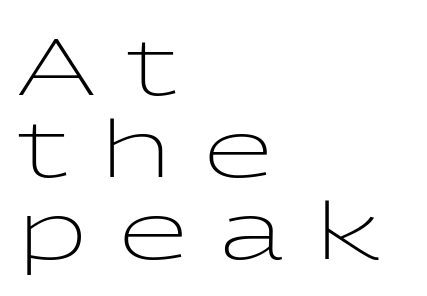
The image shows 79 px light, wide sans-serif type, upright; set left-aligned, tight line spacing (1.04x), unusually wide letter spacing (+0.41 em), not underlined; low stroke contrast and a medium x-height.
